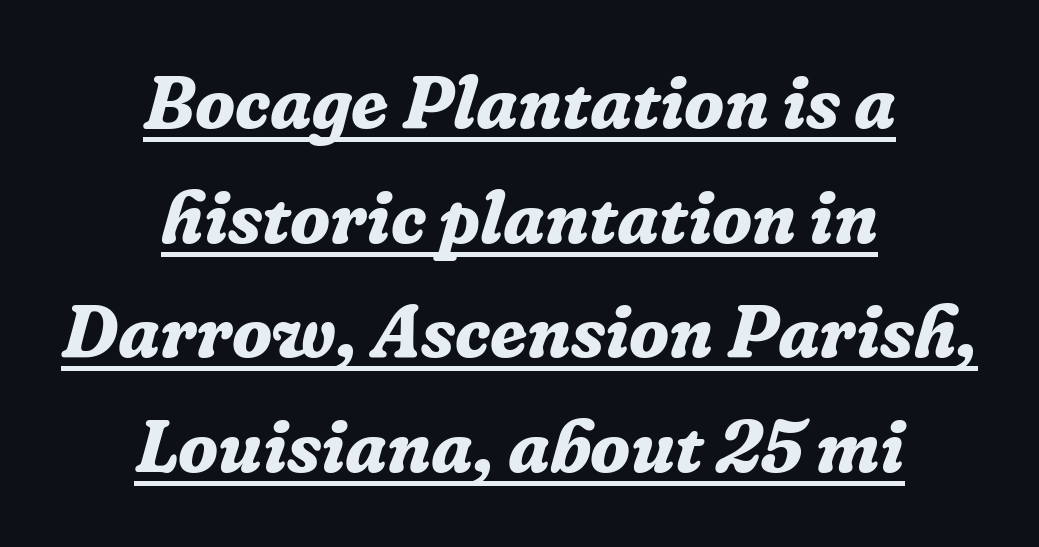
The image shows 74 px bold serif type, italic (leaning right); set centered, normal line spacing (1.55x), normal letter spacing, underlined; low stroke contrast and a medium x-height.
